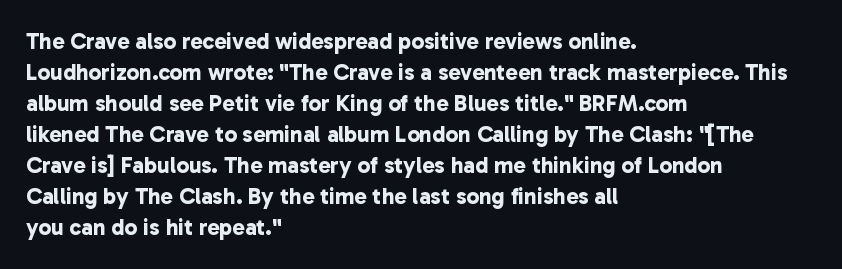
Caption: bold face, heavy strokes. The horizontal fit of the characters is conventional and even. The rows are spaced the way most documents space them. The lines are quadded left.
